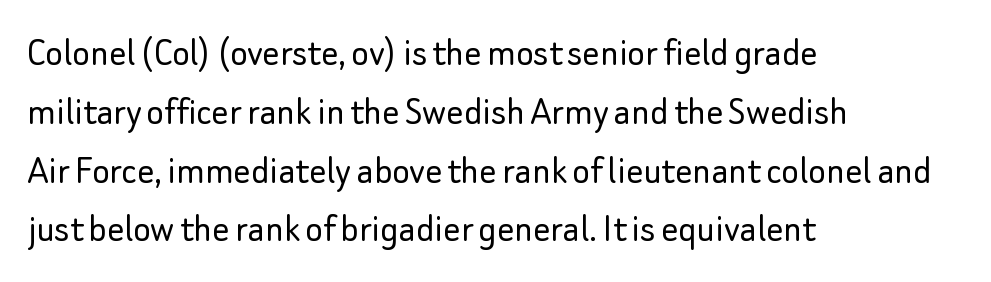
{"serif": "no", "italic": "no", "bold": "no", "weight": "light", "width": "normal", "stroke_contrast": "low", "x_height": "small", "monospaced": "no", "underline": "no", "align": "left", "line_spacing": "normal", "line_spacing_ratio": 1.4, "letter_spacing": "normal", "letter_spacing_em": 0.0, "glyph_px": 42}
